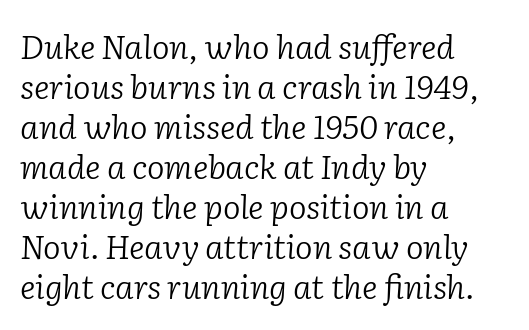
The image shows 33 px light serif type, italic (leaning right); set left-aligned, line spacing 1.21x, normal letter spacing, not underlined; low stroke contrast and a medium x-height.
